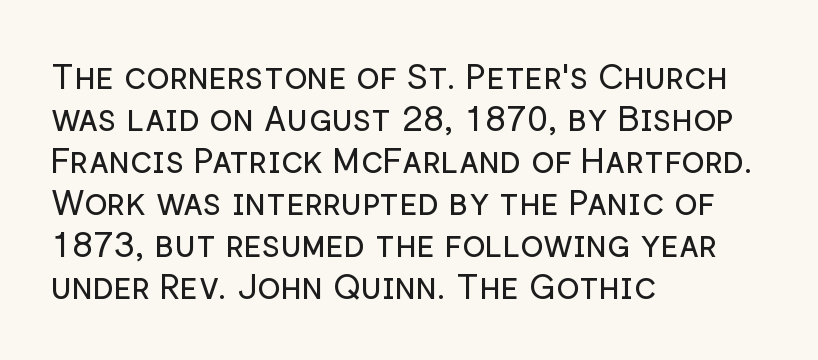
The type family on display is of the sans-serif kind. The type sits square on the baseline with zero lean. Line starts are locked; line ends wander. Heft: none added — not bold. No extra tracking has been applied to these lines. Do the characters align in a grid? No, the font is proportional.
